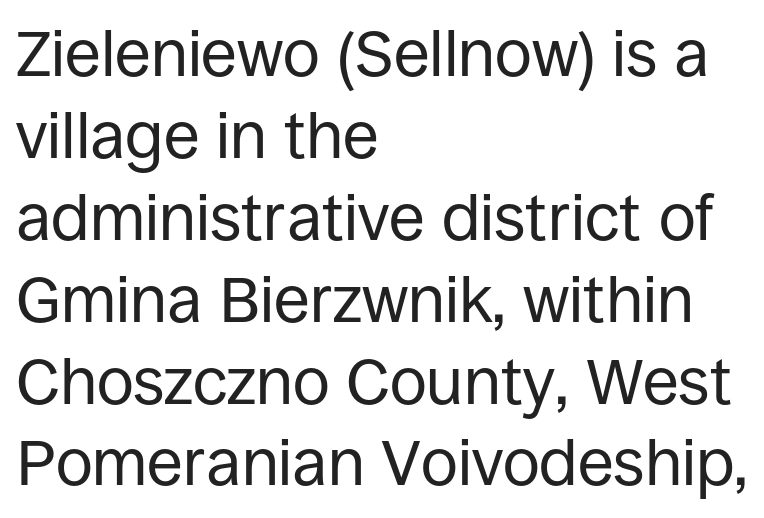
Q: Is the text bold? A: No.
Q: Is the text italic (slanted)? A: No, it is upright.
Q: Is the typeface a serif or a sans-serif typeface? A: Sans-serif.
Q: Is the text underlined? A: No.
Q: How is the paragraph aligned? A: Left-aligned.
Q: Is the spacing between letters normal or unusually wide? A: Normal.
Q: Is the spacing between lines tight, normal or loose? A: Normal.
Q: Width (condensed, normal, or wide)? A: Normal.
Q: Stroke contrast? A: Low.
Q: x-height? A: Large.
Q: Monospaced? A: No.
